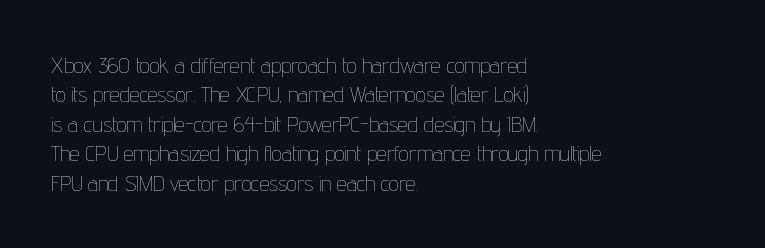
{"italic": "no", "bold": "no", "underline": "no", "align": "left", "line_spacing": "normal", "line_spacing_ratio": 1.34, "letter_spacing": "normal", "letter_spacing_em": 0.0, "glyph_px": 22}
